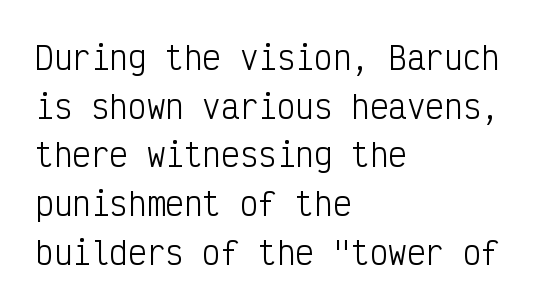
The image shows 31 px light, condensed sans-serif type, upright, monospaced; set left-aligned, normal line spacing (1.57x), normal letter spacing, not underlined; low stroke contrast and a medium x-height.
